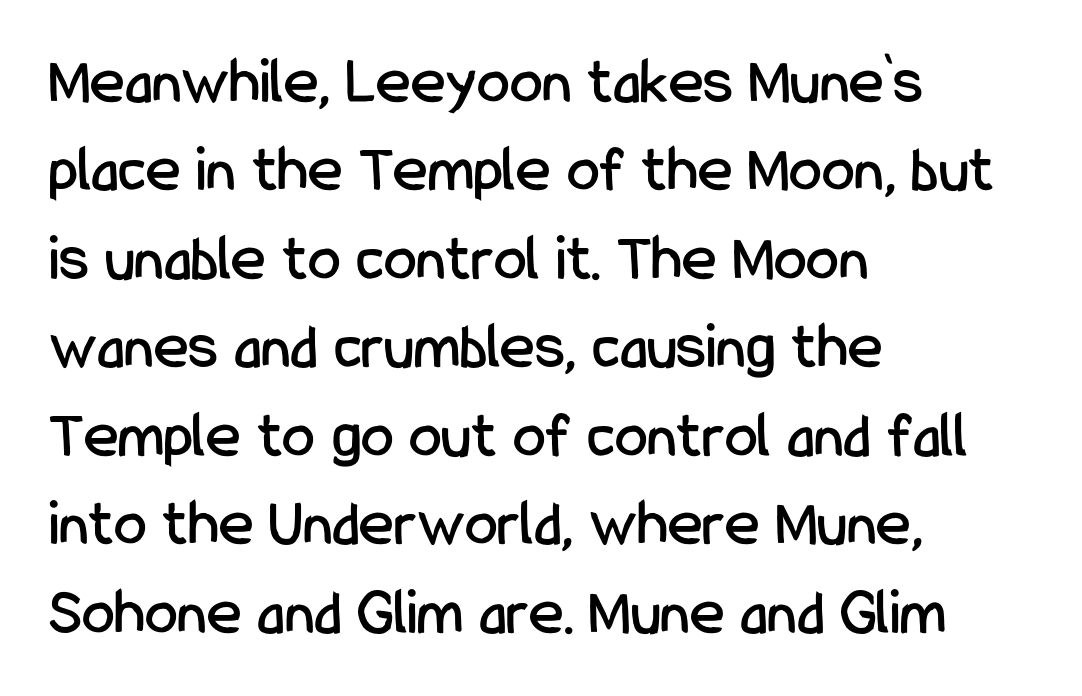
Q: Is the text italic (slanted)? A: No, it is upright.
Q: Is the typeface a serif or a sans-serif typeface? A: Sans-serif.
Q: Is the text underlined? A: No.
Q: How is the paragraph aligned? A: Left-aligned.
Q: Is the spacing between letters normal or unusually wide? A: Normal.
Q: Is the spacing between lines tight, normal or loose? A: Normal.
Q: Width (condensed, normal, or wide)? A: Condensed.
Q: Stroke contrast? A: Low.
Q: x-height? A: Medium.
Q: Monospaced? A: No.
